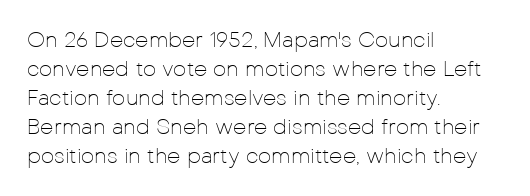
Letters rest on an invisible, unmarked baseline. Heaviness? Minimal to ordinary, like unemphasized prose. The rendering anchors every line to the left-hand side. The line-height multiplier appears to be the usual default.
